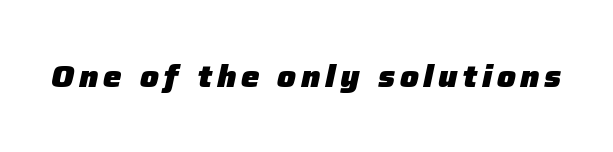
Q: Is the text bold? A: Yes.
Q: Is the text italic (slanted)? A: Yes, it leans right by about 12 degrees.
Q: Is the text underlined? A: No.
Q: Width (condensed, normal, or wide)? A: Normal.
Q: Stroke contrast? A: Low.
Q: x-height? A: Medium.
Q: Monospaced? A: No.
